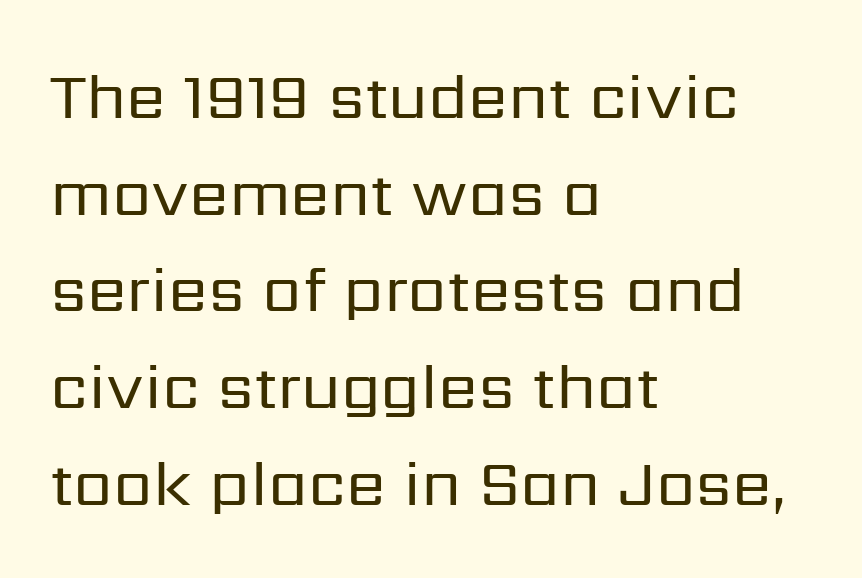
{"serif": "no", "italic": "no", "bold": "no", "weight": "regular", "width": "normal", "stroke_contrast": "low", "x_height": "medium", "monospaced": "no", "underline": "no", "align": "left", "line_spacing": "normal", "line_spacing_ratio": 1.51, "letter_spacing": "normal", "letter_spacing_em": 0.0, "glyph_px": 64}
